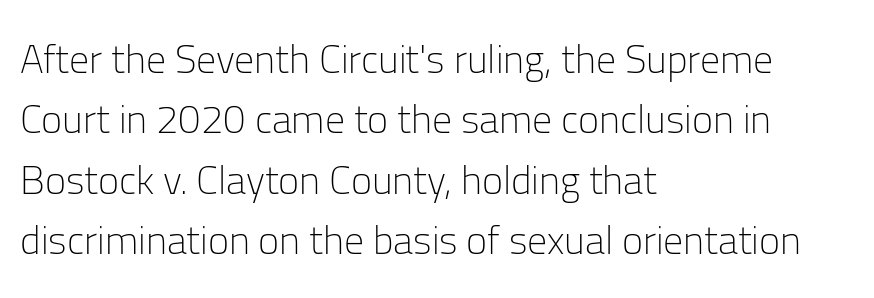
These lines are rendered in a variable-pitch font. A typesetter would label this face a sans. Between one letter and the next there's only the usual sliver of space. No chunkiness to these letters — they're not bold. A normal amount of white space separates one row of letters from the next.
